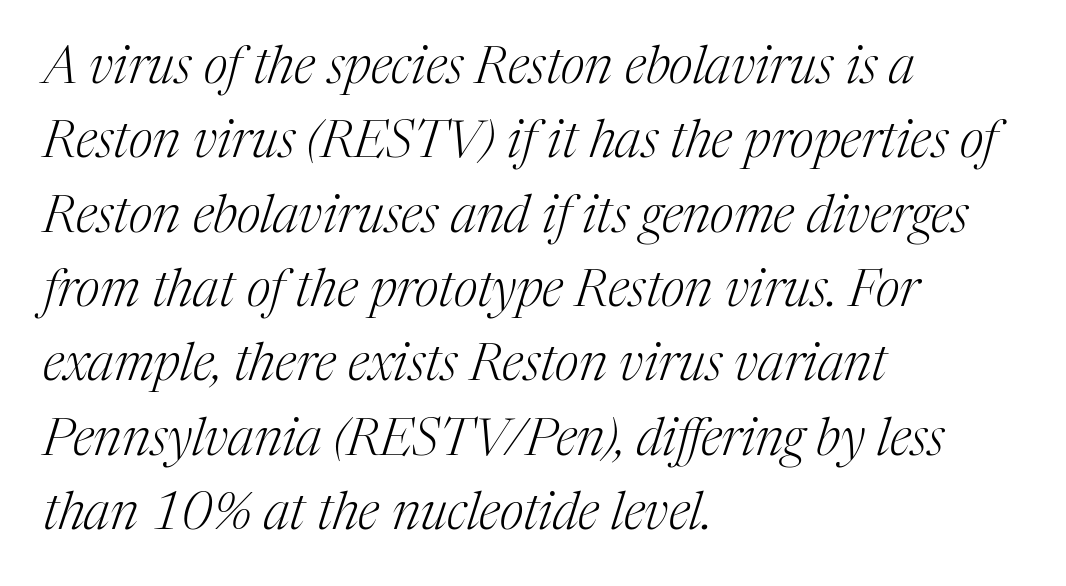
Q: Is the text bold? A: No.
Q: Is the text italic (slanted)? A: Yes, it leans right by about 17 degrees.
Q: Is the typeface a serif or a sans-serif typeface? A: Serif.
Q: Is the text underlined? A: No.
Q: How is the paragraph aligned? A: Left-aligned.
Q: Is the spacing between letters normal or unusually wide? A: Normal.
Q: Is the spacing between lines tight, normal or loose? A: Normal.
Q: Width (condensed, normal, or wide)? A: Normal.
Q: Stroke contrast? A: Medium.
Q: x-height? A: Medium.
Q: Monospaced? A: No.
